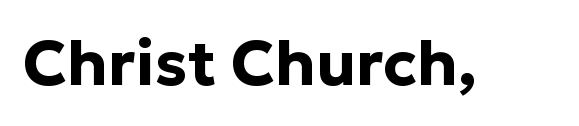
Q: Is the text bold? A: Yes.
Q: Is the text italic (slanted)? A: No, it is upright.
Q: Is the typeface a serif or a sans-serif typeface? A: Sans-serif.
Q: Is the text underlined? A: No.
Q: Is the spacing between letters normal or unusually wide? A: Normal.
Q: Width (condensed, normal, or wide)? A: Normal.
Q: Stroke contrast? A: Low.
Q: x-height? A: Medium.
Q: Monospaced? A: No.
